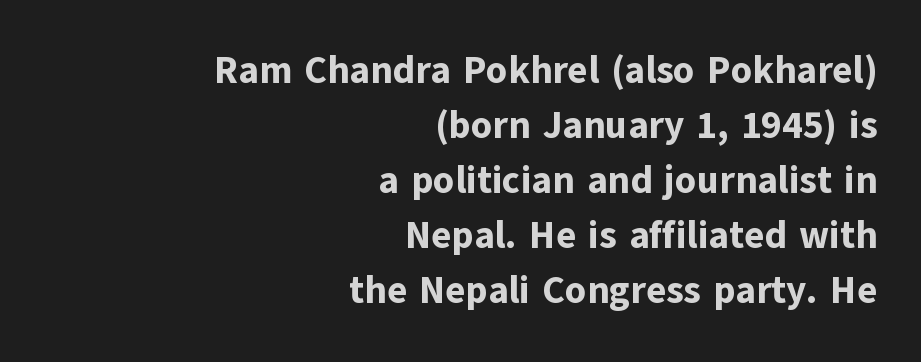
The image shows 38 px bold sans-serif type, upright; set right-aligned, normal line spacing (1.45x), normal letter spacing, not underlined; low stroke contrast and a medium x-height.
